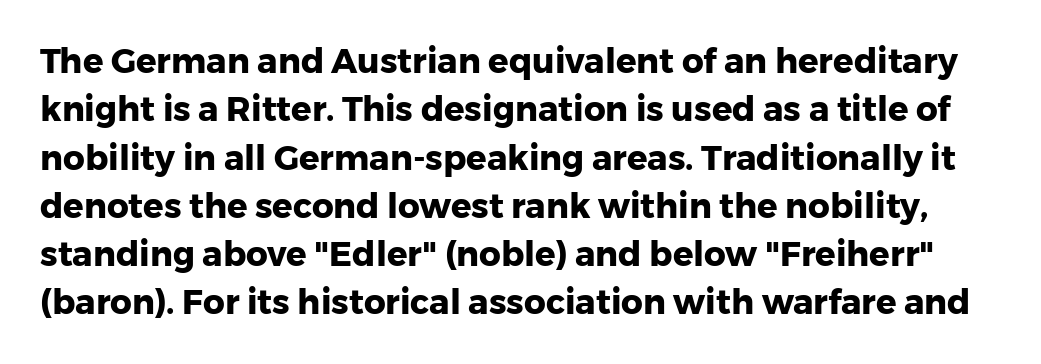
Characters remain perfectly vertical along every line. The type family on display is of the sans-serif kind. Compared with typical paragraphs, the rows here are spaced about the same. The passage shown is typed in a proportional face where columns would drift. Nobody touched the tracking dial on this one.
